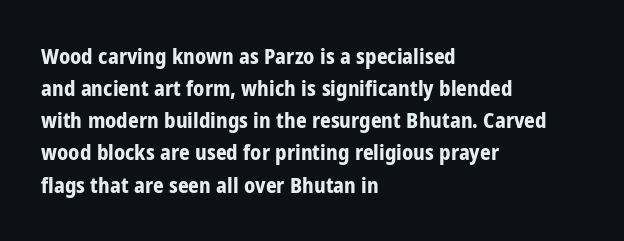
{"italic": "no", "bold": "yes", "underline": "no", "align": "left", "line_spacing": "normal", "line_spacing_ratio": 1.53, "letter_spacing": "normal", "letter_spacing_em": 0.0, "glyph_px": 21}
